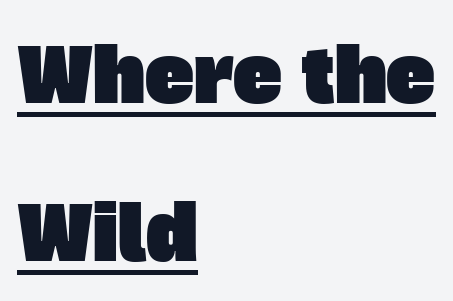
The image shows 74 px sans-serif type; set left-aligned, loose line spacing (2.14x), normal letter spacing, underlined; low stroke contrast and a large x-height.
